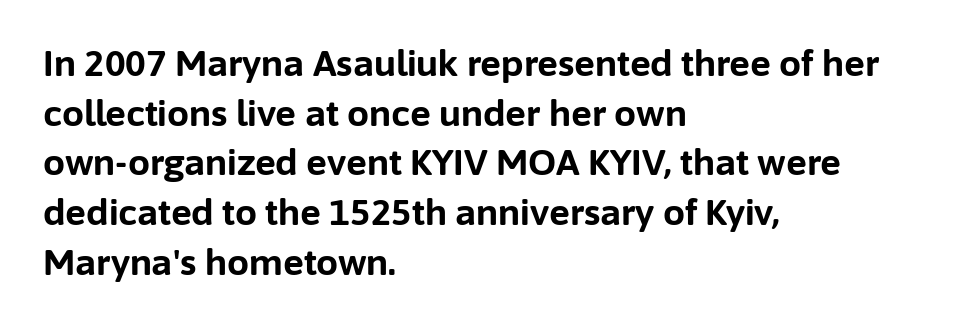
{"serif": "no", "italic": "no", "bold": "yes", "weight": "bold", "width": "normal", "stroke_contrast": "low", "x_height": "medium", "monospaced": "no", "underline": "no", "align": "left", "line_spacing": "normal", "line_spacing_ratio": 1.42, "letter_spacing": "normal", "letter_spacing_em": 0.0, "glyph_px": 35}
